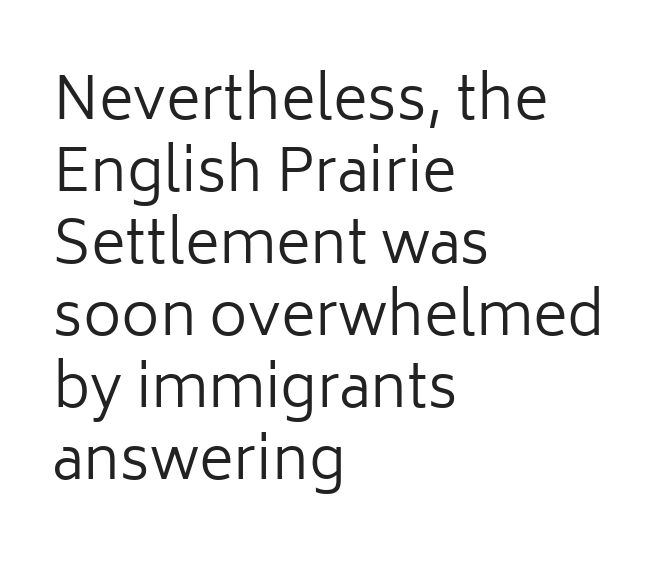
Q: Is the text bold? A: No.
Q: Is the text italic (slanted)? A: No, it is upright.
Q: Is the typeface a serif or a sans-serif typeface? A: Sans-serif.
Q: Is the text underlined? A: No.
Q: How is the paragraph aligned? A: Left-aligned.
Q: Is the spacing between letters normal or unusually wide? A: Normal.
Q: Width (condensed, normal, or wide)? A: Normal.
Q: Stroke contrast? A: Low.
Q: x-height? A: Medium.
Q: Monospaced? A: No.
